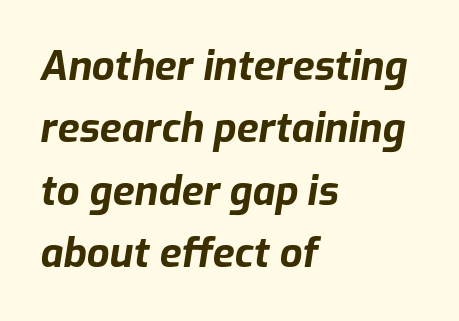
Bold? Absolutely — the strokes are thick and heavy. The block of text has a typical density, with ordinary space between rows. Each row of text sits above clean, open space. Caption: multi-line text, flush left, ragged right. The letterforms sit shoulder to shoulder at normal distance. The letters advance in unequal steps, a hallmark of proportional type.
